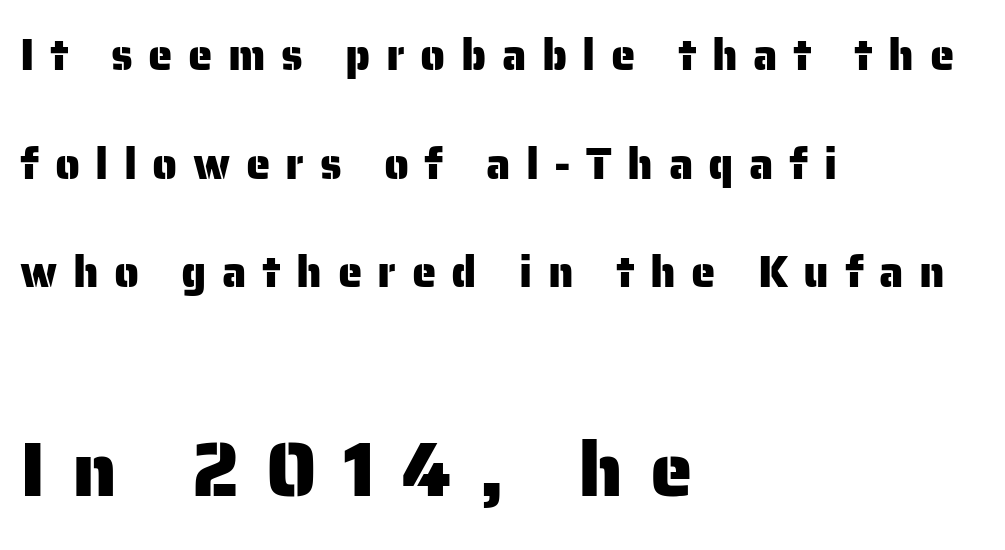
The image shows 77 px sans-serif type, upright; set left-aligned, loose line spacing (2.47x), unusually wide letter spacing (+0.35 em), not underlined; the second (bottom) block is 1.75x larger; low stroke contrast and a medium x-height.
